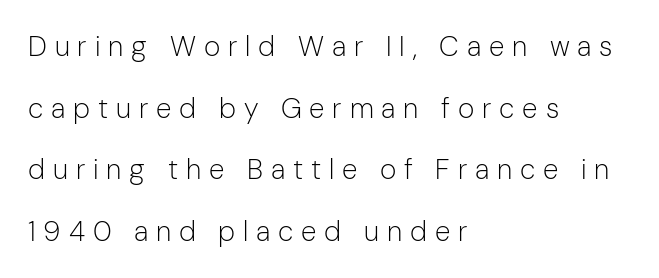
Q: Is the text bold? A: No.
Q: Is the text italic (slanted)? A: No, it is upright.
Q: Is the typeface a serif or a sans-serif typeface? A: Sans-serif.
Q: Is the text underlined? A: No.
Q: How is the paragraph aligned? A: Left-aligned.
Q: Is the spacing between letters normal or unusually wide? A: Unusually wide.
Q: Is the spacing between lines tight, normal or loose? A: Loose.
Q: Width (condensed, normal, or wide)? A: Normal.
Q: Stroke contrast? A: Low.
Q: x-height? A: Medium.
Q: Monospaced? A: No.
